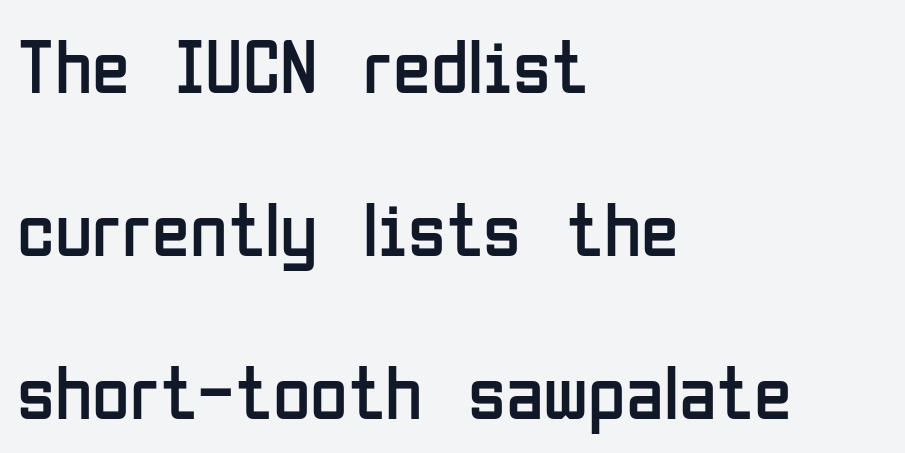
This is roman type, the default non-slanted kind. Compared with a typical body face, this is equally light or lighter still. You could not count columns in this text — the font is proportionally spaced. These lines stack with their left ends in a neat column. How are the letters spaced? Ordinarily, with no added tracking.
